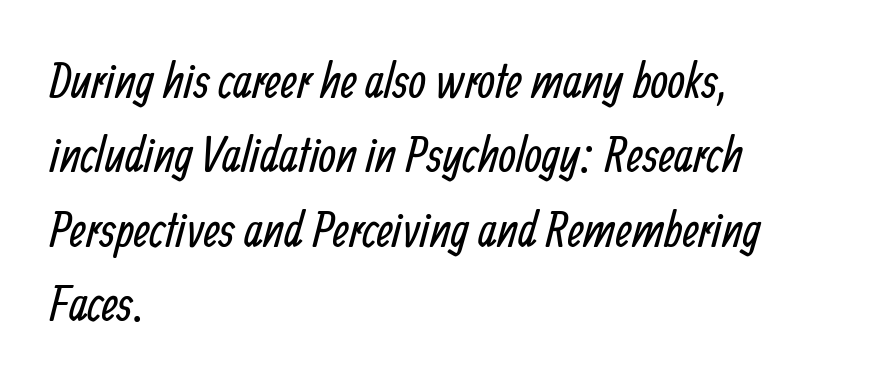
The image shows 50 px regular-weight, condensed sans-serif type; set left-aligned, normal line spacing (1.49x), normal letter spacing, not underlined; low stroke contrast and a medium x-height.
